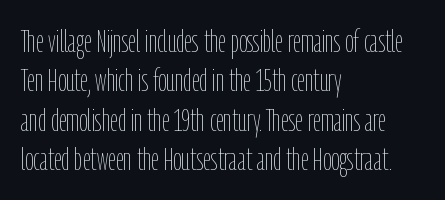
{"italic": "no", "bold": "no", "weight": "thin", "width": "condensed", "stroke_contrast": "low", "x_height": "medium", "monospaced": "no", "underline": "no", "align": "left", "line_spacing_ratio": 1.23, "letter_spacing": "normal", "letter_spacing_em": 0.0, "glyph_px": 32}
